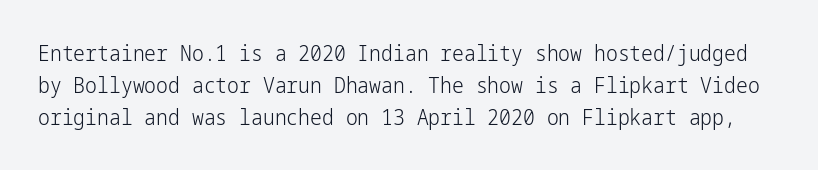
Q: Is the text bold? A: No.
Q: Is the text italic (slanted)? A: No, it is upright.
Q: Is the text underlined? A: No.
Q: Is the spacing between letters normal or unusually wide? A: Normal.
Q: Is the spacing between lines tight, normal or loose? A: Normal.
